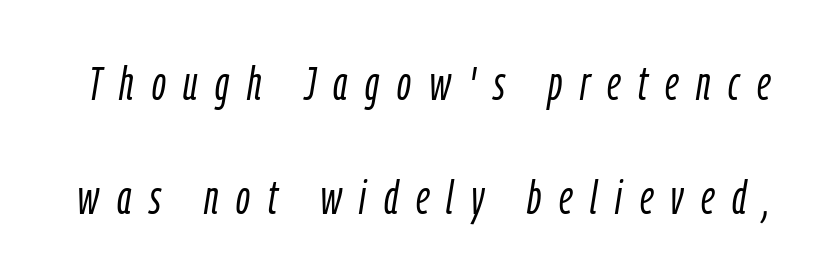
Q: Is the text bold? A: No.
Q: Is the text italic (slanted)? A: Yes, it leans right by about 9 degrees.
Q: Is the text underlined? A: No.
Q: Is the spacing between letters normal or unusually wide? A: Unusually wide.
Q: Is the spacing between lines tight, normal or loose? A: Loose.
Q: Width (condensed, normal, or wide)? A: Condensed.
Q: Stroke contrast? A: Low.
Q: x-height? A: Medium.
Q: Monospaced? A: No.
